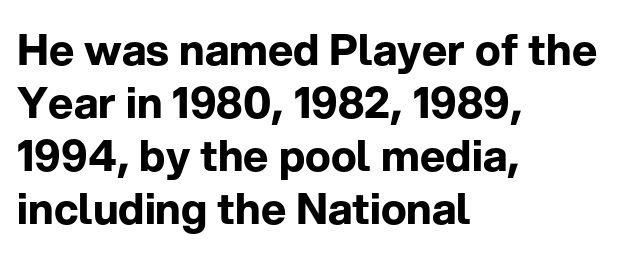
Q: Is the text bold? A: Yes.
Q: Is the text italic (slanted)? A: No, it is upright.
Q: Is the typeface a serif or a sans-serif typeface? A: Sans-serif.
Q: Is the text underlined? A: No.
Q: How is the paragraph aligned? A: Left-aligned.
Q: Is the spacing between letters normal or unusually wide? A: Normal.
Q: Width (condensed, normal, or wide)? A: Normal.
Q: Stroke contrast? A: Low.
Q: x-height? A: Medium.
Q: Monospaced? A: No.
